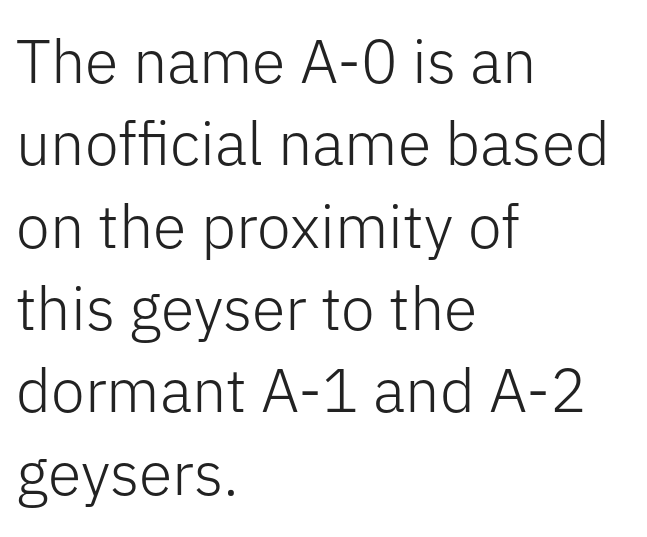
A roman cut, with each character standing at attention. Unmarked baselines from the first word to the last. Short note: letters normally spaced. Summary of vertical rhythm: regular, with standard interline spacing.
